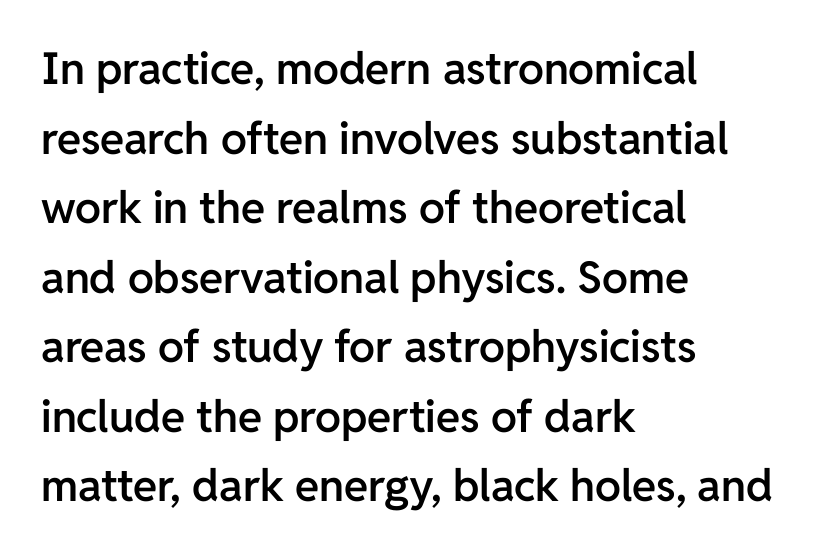
Q: Is the text bold? A: Semi-bold.
Q: Is the text italic (slanted)? A: No, it is upright.
Q: Is the typeface a serif or a sans-serif typeface? A: Sans-serif.
Q: Is the text underlined? A: No.
Q: How is the paragraph aligned? A: Left-aligned.
Q: Is the spacing between letters normal or unusually wide? A: Normal.
Q: Is the spacing between lines tight, normal or loose? A: Normal.
Q: Width (condensed, normal, or wide)? A: Normal.
Q: Stroke contrast? A: Low.
Q: x-height? A: Medium.
Q: Monospaced? A: No.
